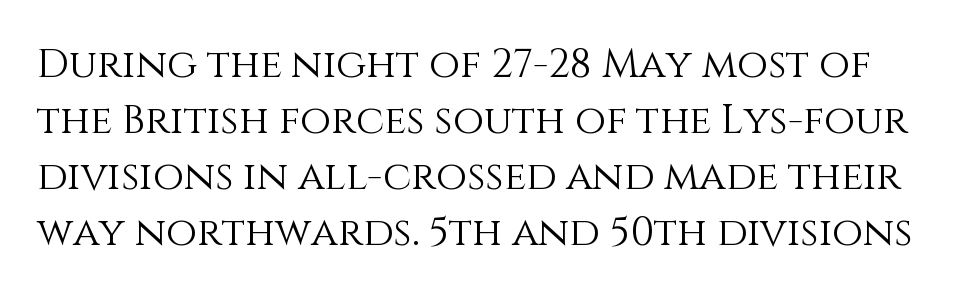
{"italic": "no", "bold": "no", "weight": "light", "width": "normal", "stroke_contrast": "medium", "x_height": "large", "monospaced": "no", "underline": "no", "line_spacing": "normal", "line_spacing_ratio": 1.4, "letter_spacing": "normal", "letter_spacing_em": 0.0, "glyph_px": 40}
